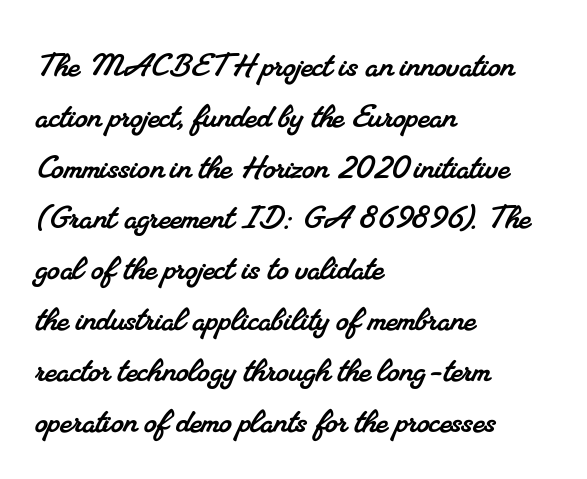
Q: Is the typeface a serif or a sans-serif typeface? A: Serif.
Q: Is the text underlined? A: No.
Q: How is the paragraph aligned? A: Left-aligned.
Q: Is the spacing between letters normal or unusually wide? A: Normal.
Q: Is the spacing between lines tight, normal or loose? A: Normal.
Q: Width (condensed, normal, or wide)? A: Normal.
Q: Stroke contrast? A: Medium.
Q: x-height? A: Small.
Q: Monospaced? A: No.
